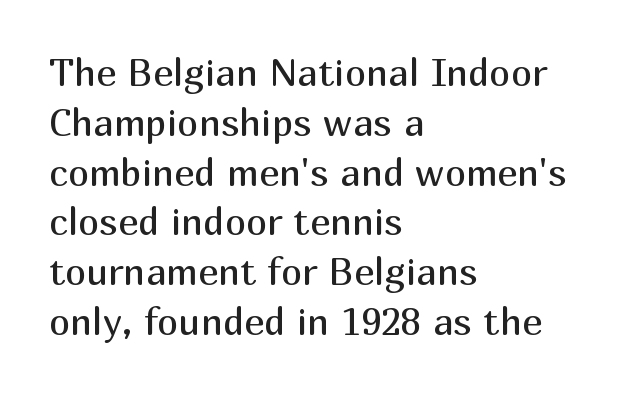
Nope, no serifs anywhere on these letters. One-word summary of the alignment: left. Underline: absent. This sample uses an upright cut, with every glyph sitting square on the baseline. Reading down the column, the eye jumps a familiar distance to each next line.
